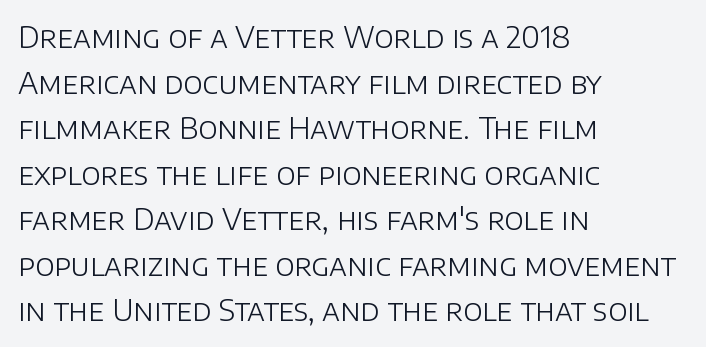
The image shows 29 px light sans-serif type, upright; set left-aligned, normal line spacing (1.57x), normal letter spacing, not underlined; low stroke contrast and a large x-height.
